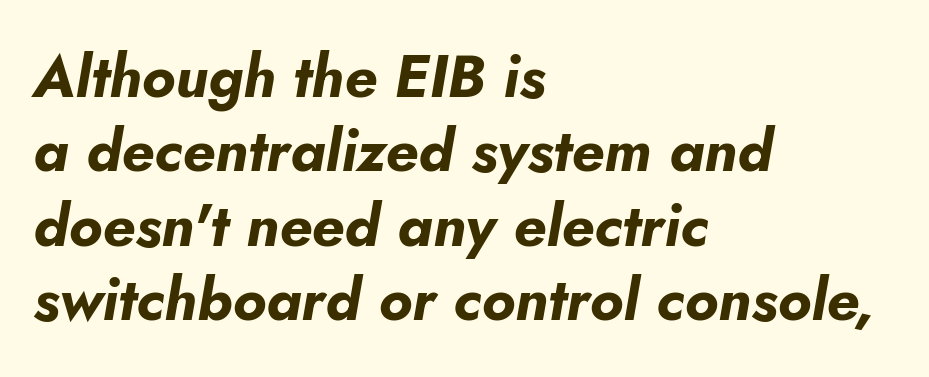
The image shows 59 px bold type, italic (leaning right); set left-aligned, normal line spacing (1.26x), normal letter spacing, not underlined; low stroke contrast and a small x-height.
